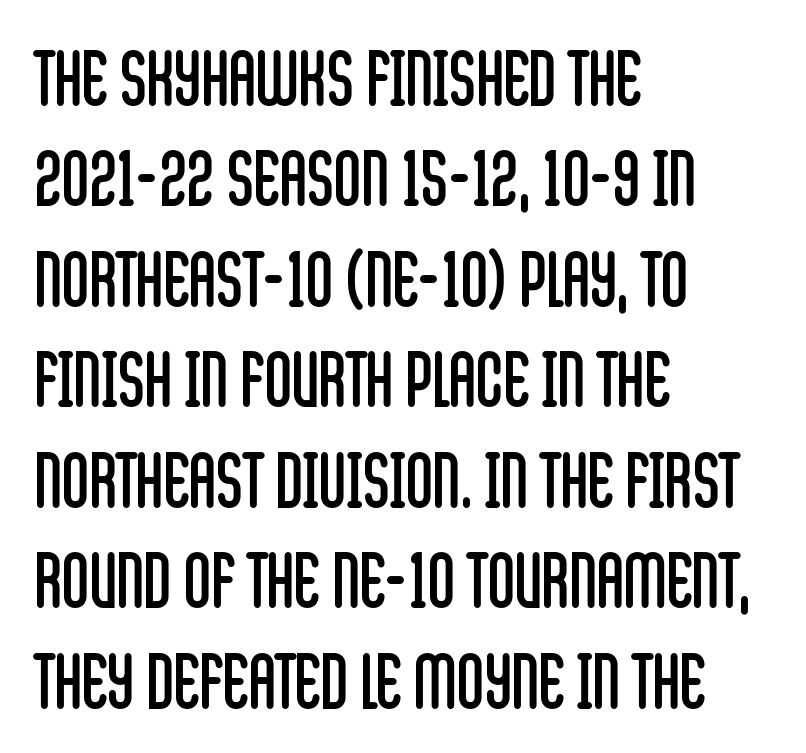
The image shows 75 px regular-weight, condensed sans-serif type, upright; set left-aligned, normal line spacing (1.34x), normal letter spacing, not underlined; low stroke contrast and a large x-height.
